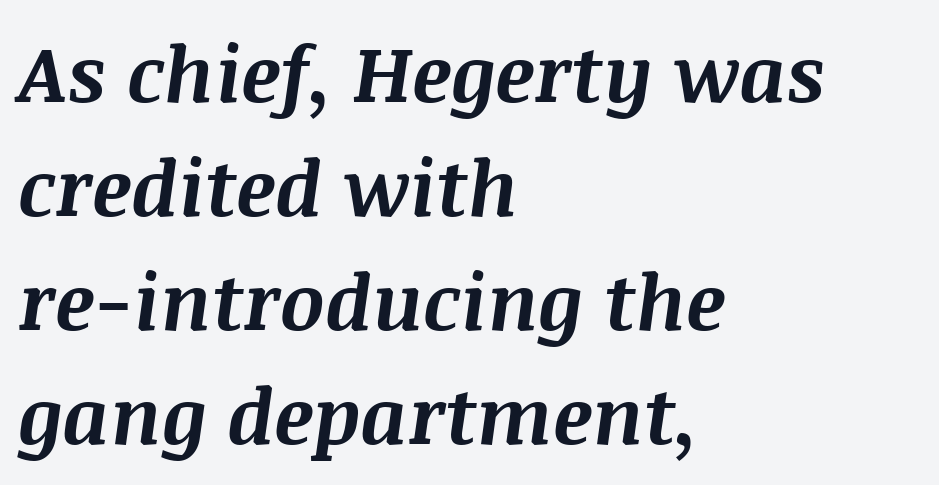
Q: Is the text bold? A: Yes.
Q: Is the text italic (slanted)? A: Yes, it leans right by about 8 degrees.
Q: Is the text underlined? A: No.
Q: How is the paragraph aligned? A: Left-aligned.
Q: Is the spacing between letters normal or unusually wide? A: Normal.
Q: Is the spacing between lines tight, normal or loose? A: Normal.
Q: Width (condensed, normal, or wide)? A: Normal.
Q: Stroke contrast? A: Medium.
Q: x-height? A: Large.
Q: Monospaced? A: No.
